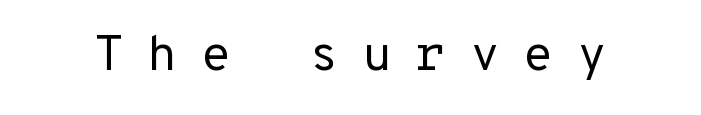
The image shows 49 px regular-weight sans-serif type, upright; set unusually wide letter spacing (+0.48 em), not underlined; low stroke contrast and a medium x-height.
